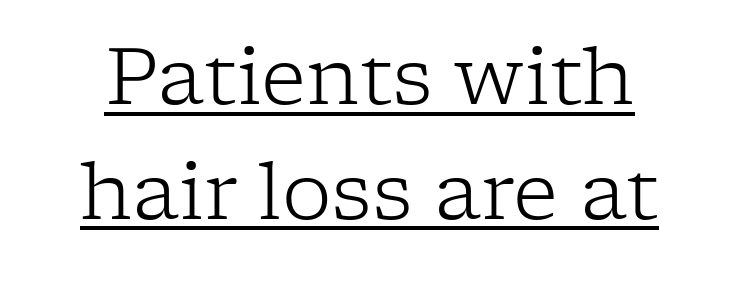
Q: Is the text bold? A: No.
Q: Is the text italic (slanted)? A: No, it is upright.
Q: Is the typeface a serif or a sans-serif typeface? A: Serif.
Q: Is the text underlined? A: Yes.
Q: Is the spacing between letters normal or unusually wide? A: Normal.
Q: Is the spacing between lines tight, normal or loose? A: Normal.
Q: Width (condensed, normal, or wide)? A: Normal.
Q: Stroke contrast? A: Low.
Q: x-height? A: Medium.
Q: Monospaced? A: No.
